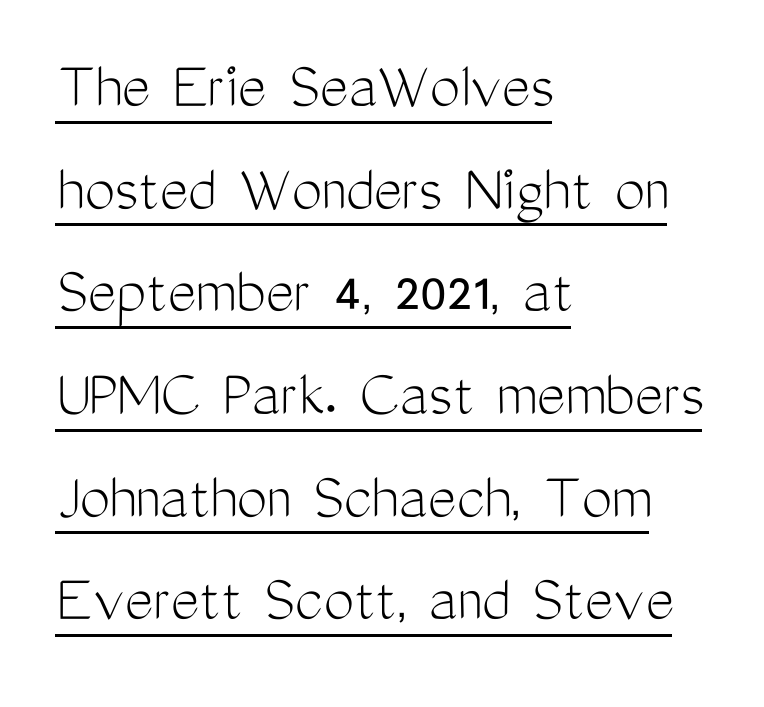
Like a heading marked for emphasis, these lines bear an underscore. Heaviness? Minimal to ordinary, like unemphasized prose. Line beginnings align vertically; line endings do not. If you measured baseline to baseline, you'd find a middling distance. Nobody touched the tracking dial on this one.
